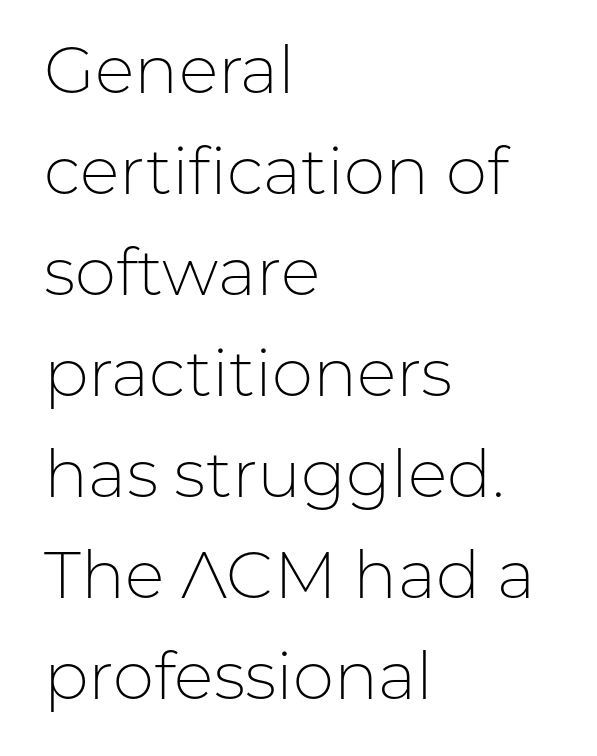
Each new line begins a customary step beneath the previous one. Type without underlining. Think of a printed novel: that variable character pitch is what you see here. Serif or sans? Sans — the stroke terminals are bare. The rendering keeps characters at their native spacing. Typeset ragged right — the left edge is the straight one.
